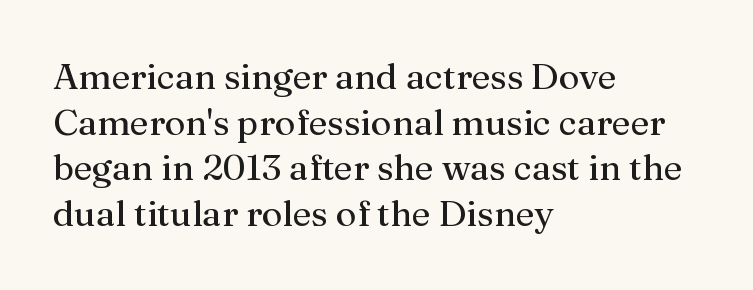
Q: Is the text bold? A: No.
Q: Is the text italic (slanted)? A: No, it is upright.
Q: Is the typeface a serif or a sans-serif typeface? A: Serif.
Q: Is the text underlined? A: No.
Q: How is the paragraph aligned? A: Left-aligned.
Q: Is the spacing between letters normal or unusually wide? A: Normal.
Q: Is the spacing between lines tight, normal or loose? A: Normal.
Q: Width (condensed, normal, or wide)? A: Normal.
Q: Stroke contrast? A: Medium.
Q: x-height? A: Medium.
Q: Monospaced? A: No.
